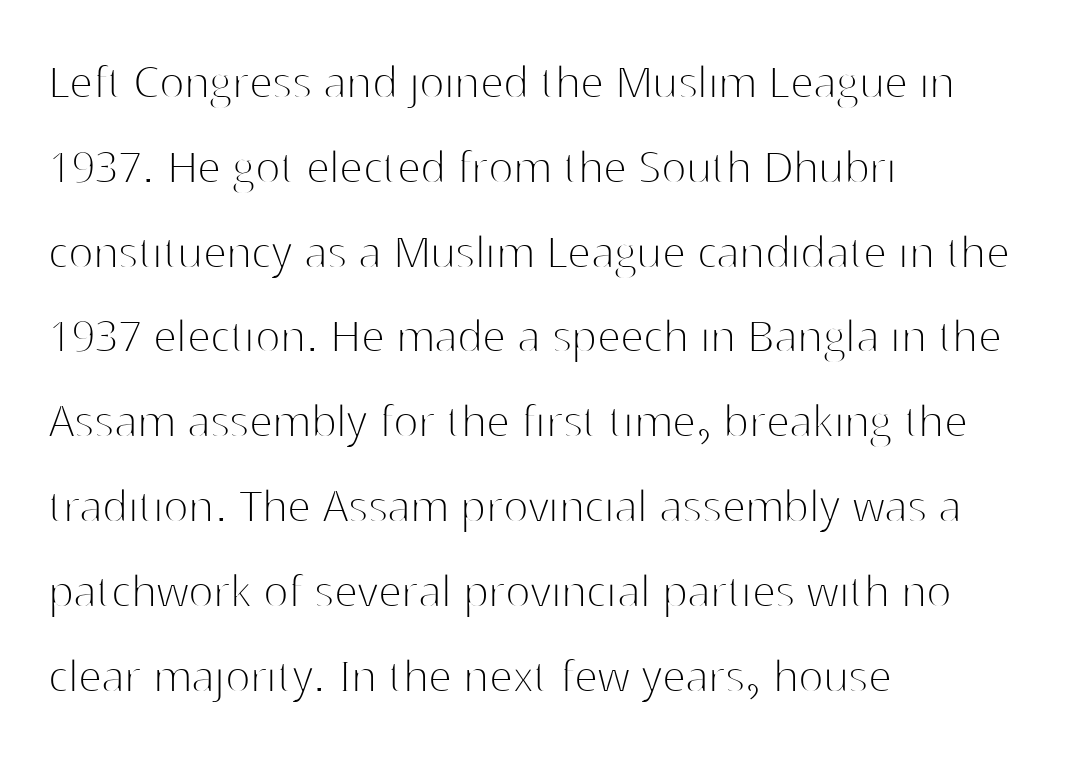
{"serif": "no", "italic": "no", "bold": "no", "weight": "thin", "width": "normal", "stroke_contrast": "high", "x_height": "medium", "monospaced": "no", "underline": "no", "align": "left", "line_spacing": "normal", "line_spacing_ratio": 1.6, "letter_spacing": "normal", "letter_spacing_em": 0.0, "glyph_px": 53}
